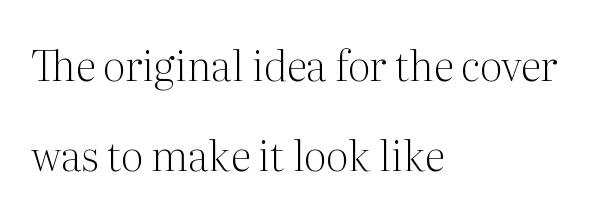
Q: Is the text bold? A: No.
Q: Is the text italic (slanted)? A: No, it is upright.
Q: Is the typeface a serif or a sans-serif typeface? A: Serif.
Q: Is the text underlined? A: No.
Q: How is the paragraph aligned? A: Left-aligned.
Q: Is the spacing between letters normal or unusually wide? A: Normal.
Q: Is the spacing between lines tight, normal or loose? A: Loose.
Q: Width (condensed, normal, or wide)? A: Normal.
Q: Stroke contrast? A: Medium.
Q: x-height? A: Medium.
Q: Monospaced? A: No.
